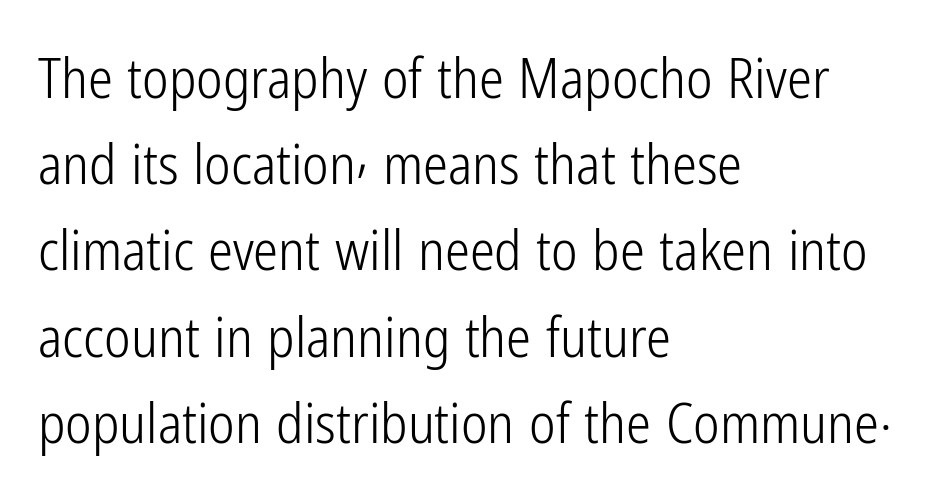
The image shows 56 px light, condensed sans-serif type, upright; set left-aligned, normal line spacing (1.54x), normal letter spacing, not underlined; low stroke contrast and a medium x-height.
